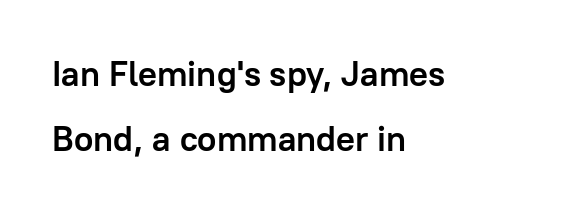
{"serif": "no", "italic": "no", "bold": "yes", "weight": "semibold", "width": "normal", "stroke_contrast": "low", "x_height": "medium", "monospaced": "no", "underline": "no", "align": "left", "line_spacing_ratio": 1.86, "letter_spacing": "normal", "letter_spacing_em": 0.0, "glyph_px": 35}
